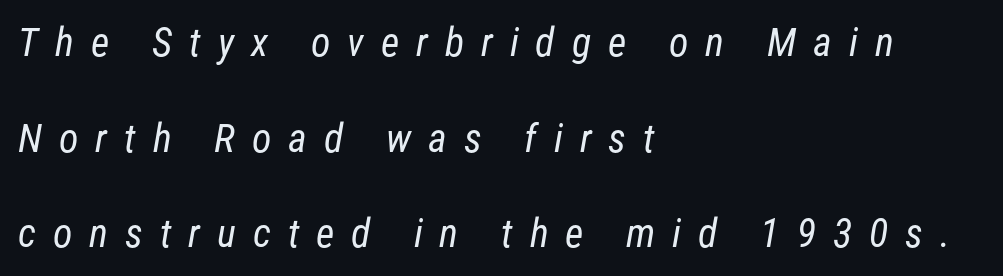
The image shows 40 px regular-weight, condensed sans-serif type; set left-aligned, loose line spacing (2.39x), unusually wide letter spacing (+0.42 em), not underlined; low stroke contrast and a medium x-height.
